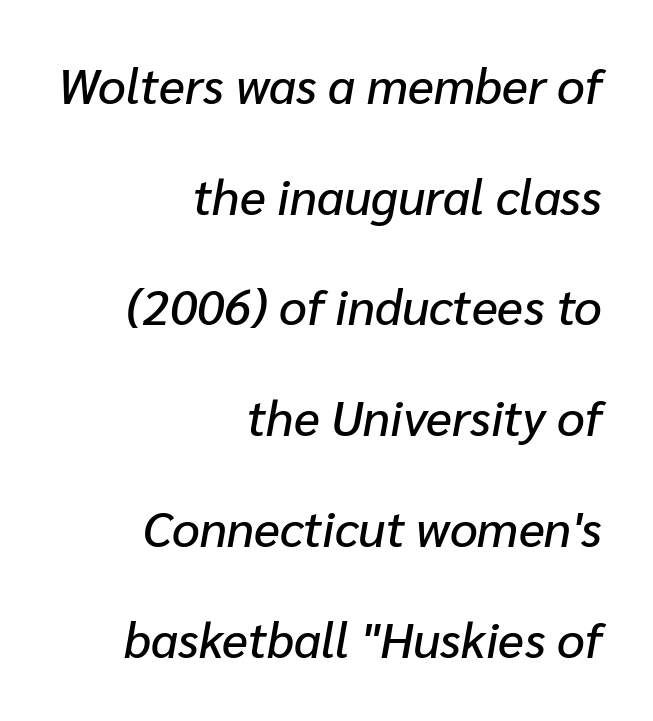
Q: Is the text italic (slanted)? A: Yes, it leans right by about 10 degrees.
Q: Is the text underlined? A: No.
Q: How is the paragraph aligned? A: Right-aligned.
Q: Is the spacing between letters normal or unusually wide? A: Normal.
Q: Is the spacing between lines tight, normal or loose? A: Loose.
Q: Width (condensed, normal, or wide)? A: Normal.
Q: Stroke contrast? A: Low.
Q: x-height? A: Medium.
Q: Monospaced? A: No.
